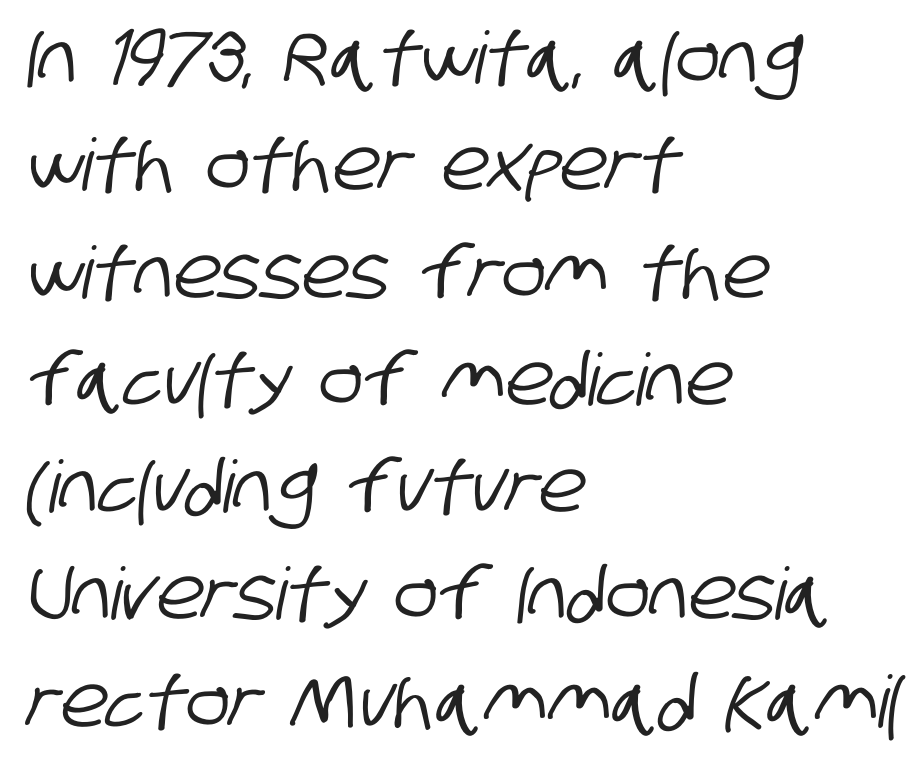
{"serif": "no", "width": "condensed", "stroke_contrast": "low", "x_height": "large", "monospaced": "no", "underline": "no", "align": "left", "line_spacing": "normal", "line_spacing_ratio": 1.49, "letter_spacing": "normal", "letter_spacing_em": 0.0, "glyph_px": 72}
